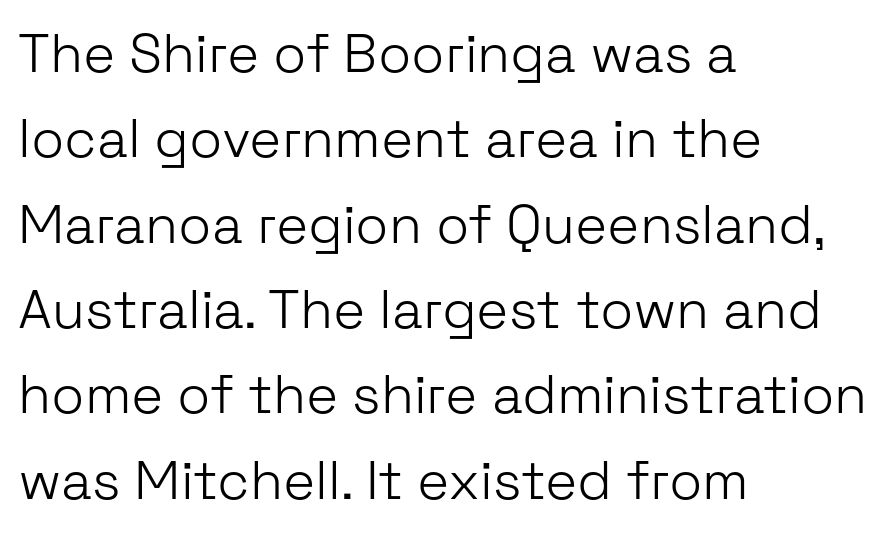
Q: Is the text bold? A: No.
Q: Is the text italic (slanted)? A: No, it is upright.
Q: Is the typeface a serif or a sans-serif typeface? A: Sans-serif.
Q: Is the text underlined? A: No.
Q: How is the paragraph aligned? A: Left-aligned.
Q: Is the spacing between letters normal or unusually wide? A: Normal.
Q: Is the spacing between lines tight, normal or loose? A: Normal.
Q: Width (condensed, normal, or wide)? A: Normal.
Q: Stroke contrast? A: Low.
Q: x-height? A: Medium.
Q: Monospaced? A: No.
